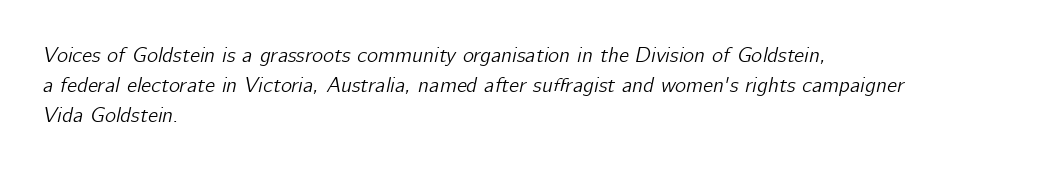
The image shows 21 px text type, italic (leaning right); set left-aligned, normal line spacing (1.42x), normal letter spacing, not underlined.
